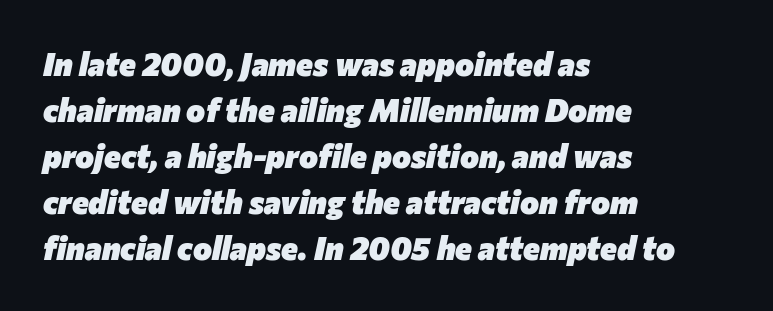
Q: Is the text bold? A: Yes.
Q: Is the text italic (slanted)? A: Yes, it leans right by about 12 degrees.
Q: Is the text underlined? A: No.
Q: How is the paragraph aligned? A: Left-aligned.
Q: Is the spacing between letters normal or unusually wide? A: Normal.
Q: Is the spacing between lines tight, normal or loose? A: Normal.
Q: Width (condensed, normal, or wide)? A: Normal.
Q: Stroke contrast? A: Low.
Q: x-height? A: Medium.
Q: Monospaced? A: No.
